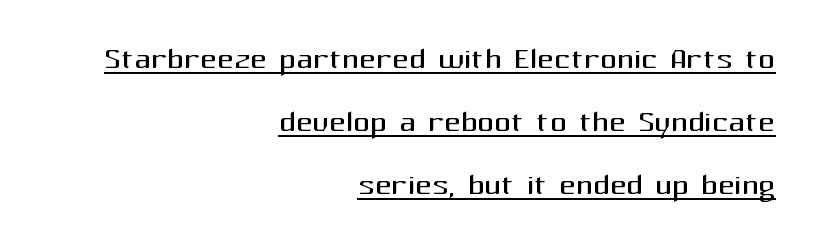
The image shows 41 px regular-weight sans-serif type, upright; set right-aligned, normal line spacing (1.54x), normal letter spacing, underlined; medium stroke contrast and a medium x-height.
